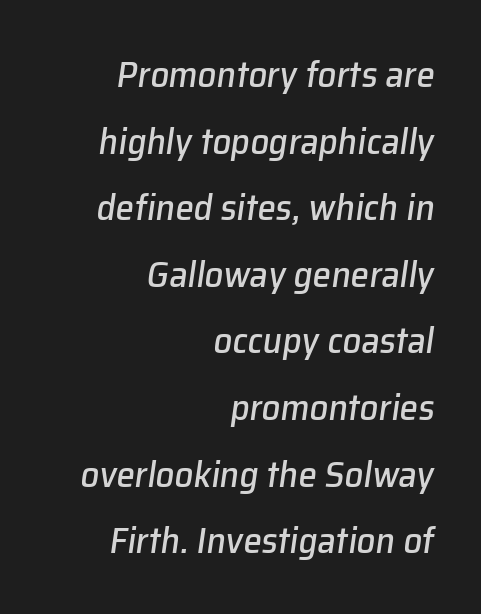
Spacing verdict: proportional, widths tailored to each character. You could call the tracking neutral — neither tight nor loose. A flush-right, rag-left setting is used for this passage. The specimen reads as italic at a glance. This rendering features lettering with no underline.
